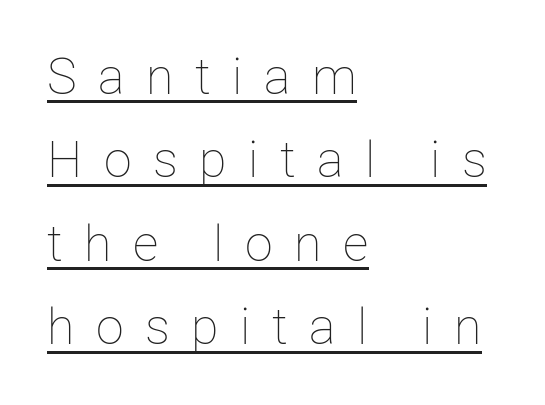
{"italic": "no", "bold": "no", "weight": "thin", "width": "normal", "stroke_contrast": "low", "x_height": "medium", "monospaced": "no", "underline": "yes", "align": "left", "line_spacing": "normal", "line_spacing_ratio": 1.67, "letter_spacing": "wide", "letter_spacing_em": 0.43, "glyph_px": 50}
